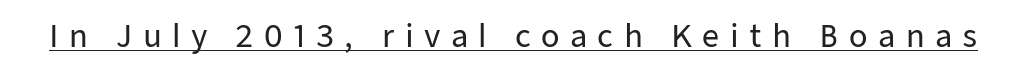
The image shows 30 px sans-serif type, upright; set unusually wide letter spacing (+0.34 em), underlined; low stroke contrast and a medium x-height.
